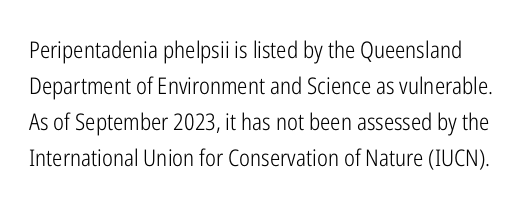
The image shows 23 px text type, upright; set normal line spacing (1.56x), normal letter spacing, not underlined.
